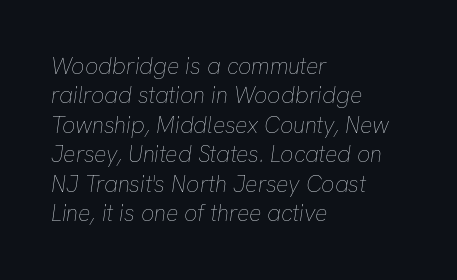
Q: Is the text bold? A: No.
Q: Is the text italic (slanted)? A: Yes, it leans right by about 8 degrees.
Q: Is the text underlined? A: No.
Q: How is the paragraph aligned? A: Left-aligned.
Q: Is the spacing between letters normal or unusually wide? A: Normal.
Q: Is the spacing between lines tight, normal or loose? A: Normal.
